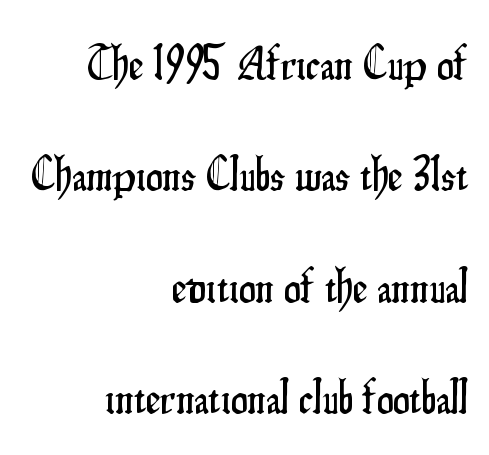
The image shows 47 px condensed sans-serif type, upright; set right-aligned, loose line spacing (2.37x), normal letter spacing, not underlined; low stroke contrast and a small x-height.
